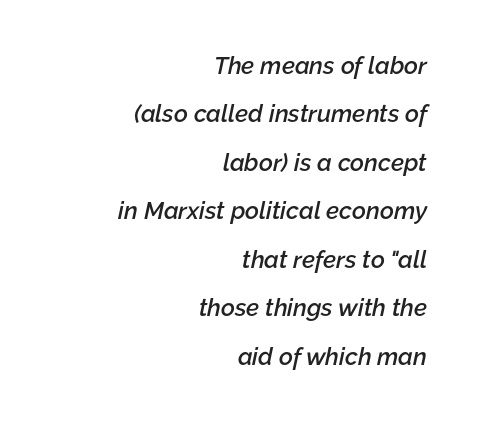
The image shows 24 px text type, italic (leaning right); set right-aligned, loose line spacing (2.02x), normal letter spacing, not underlined.
